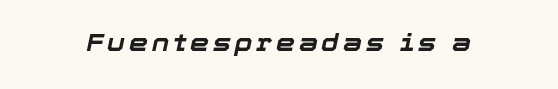
Observe the lean: these are italic letterforms. Each glyph is drawn with heavy, bold strokes. Honestly, there is no underline to notice here at all.
